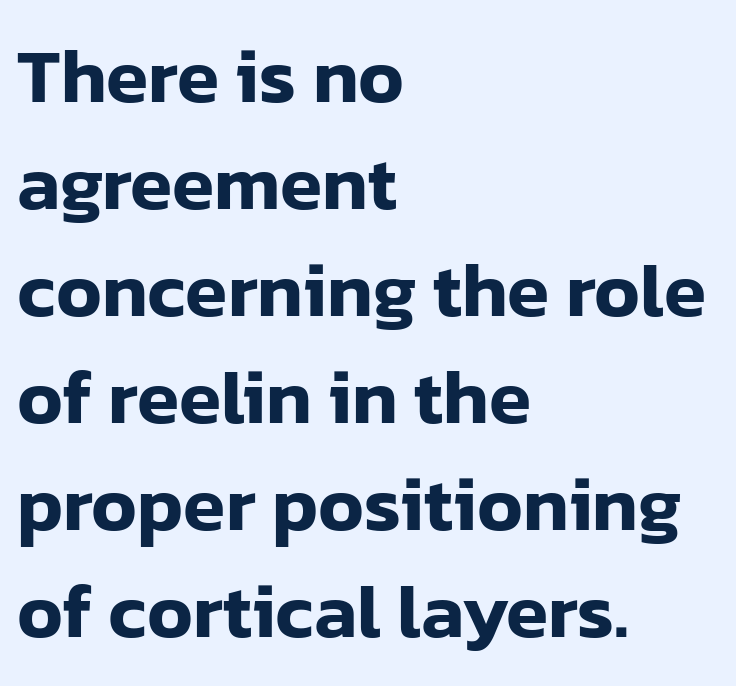
{"serif": "no", "italic": "no", "width": "normal", "stroke_contrast": "low", "x_height": "medium", "monospaced": "no", "underline": "no", "align": "left", "line_spacing": "normal", "line_spacing_ratio": 1.39, "letter_spacing": "normal", "letter_spacing_em": 0.0, "glyph_px": 77}
